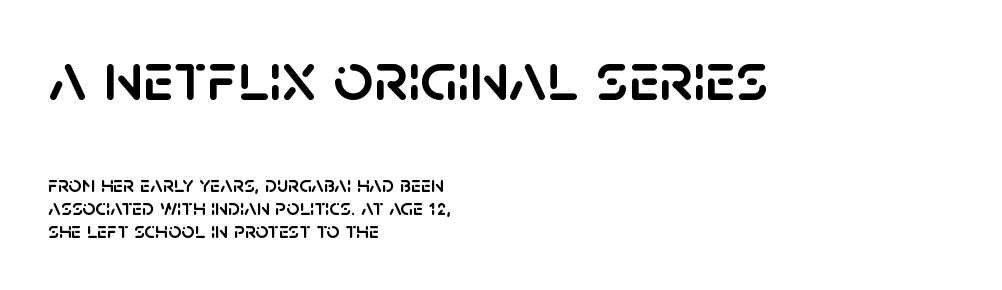
{"serif": "no", "italic": "no", "width": "normal", "stroke_contrast": "low", "x_height": "large", "monospaced": "no", "underline": "no", "align": "left", "line_spacing": "tight", "line_spacing_ratio": 1.0, "letter_spacing": "normal", "letter_spacing_em": 0.0, "larger_block": "first", "size_ratio": 3.04, "glyph_px": 70}
